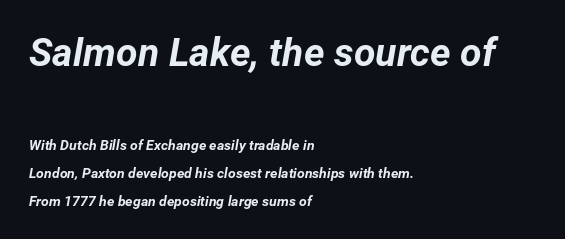
{"italic": "yes", "lean": "right", "slant_degrees": 12, "bold": "yes", "weight": "bold", "width": "normal", "stroke_contrast": "low", "x_height": "medium", "monospaced": "no", "underline": "no", "align": "left", "line_spacing": "loose", "line_spacing_ratio": 1.98, "letter_spacing": "normal", "letter_spacing_em": 0.0, "larger_block": "first", "size_ratio": 2.79, "glyph_px": 39}
